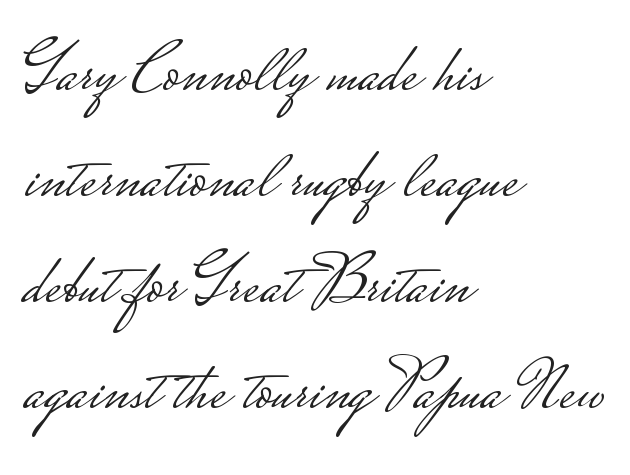
Q: Is the text bold? A: No.
Q: Is the text italic (slanted)? A: Yes.
Q: Is the typeface a serif or a sans-serif typeface? A: Sans-serif.
Q: Is the text underlined? A: No.
Q: How is the paragraph aligned? A: Left-aligned.
Q: Is the spacing between letters normal or unusually wide? A: Normal.
Q: Is the spacing between lines tight, normal or loose? A: Normal.
Q: Width (condensed, normal, or wide)? A: Wide.
Q: Stroke contrast? A: Low.
Q: Monospaced? A: No.
